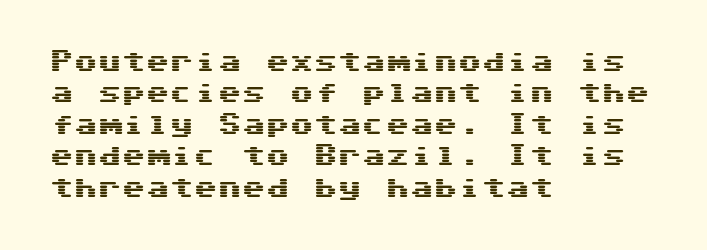
{"italic": "no", "underline": "no", "align": "left", "line_spacing": "normal", "line_spacing_ratio": 1.31, "letter_spacing": "normal", "letter_spacing_em": 0.0, "glyph_px": 24}
